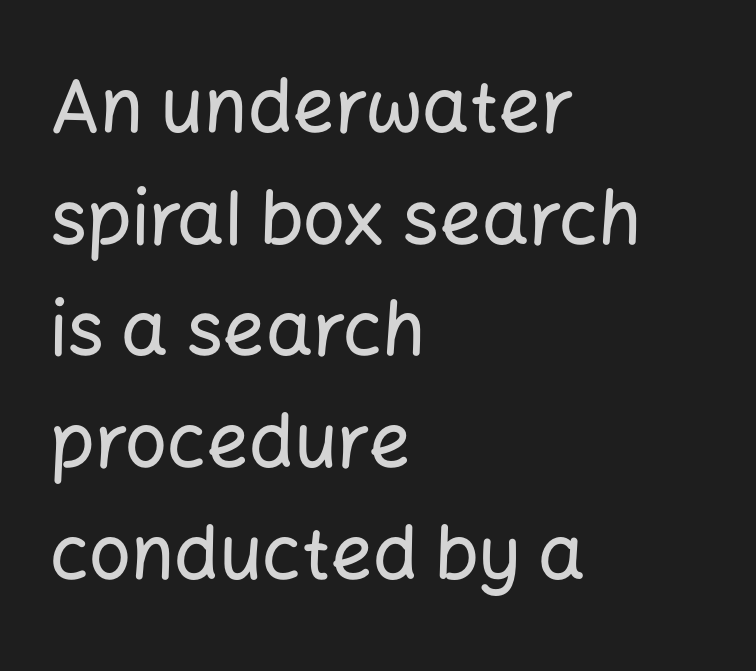
The image shows 74 px sans-serif type, upright; set left-aligned, normal line spacing (1.51x), normal letter spacing, not underlined; low stroke contrast and a medium x-height.
